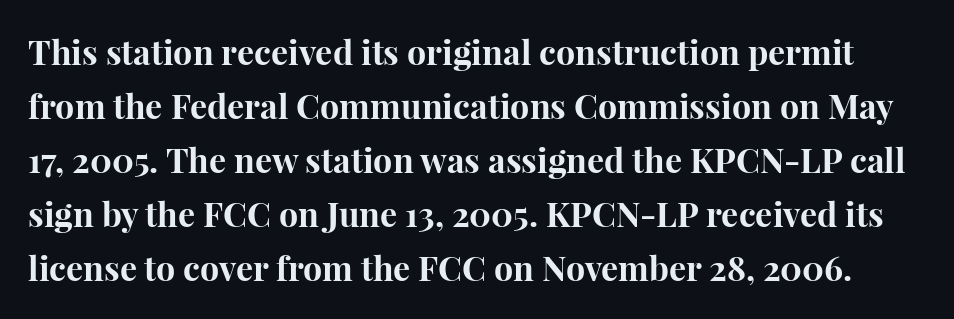
{"serif": "yes", "italic": "no", "bold": "yes", "weight": "bold", "width": "normal", "stroke_contrast": "high", "x_height": "medium", "monospaced": "no", "underline": "no", "line_spacing": "normal", "line_spacing_ratio": 1.59, "letter_spacing": "normal", "letter_spacing_em": 0.0, "glyph_px": 34}
